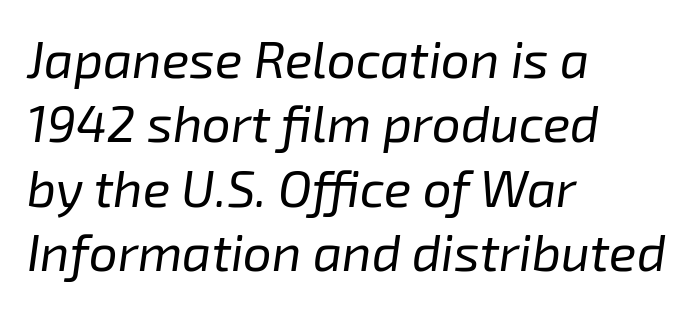
Looks like regular typesetting: each glyph gets only the width it needs. The gaps between neighbouring characters are ordinary and unremarkable. Italic? Definitely — the glyphs are oblique. Clear beneath every line of the passage. Notice how descenders clear the ascenders below comfortably — that's standard leading.
